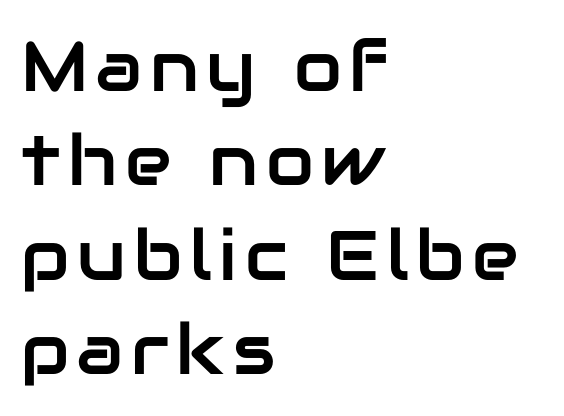
{"serif": "no", "italic": "no", "width": "normal", "stroke_contrast": "low", "x_height": "medium", "monospaced": "no", "underline": "no", "align": "left", "line_spacing": "normal", "line_spacing_ratio": 1.35, "glyph_px": 70}
